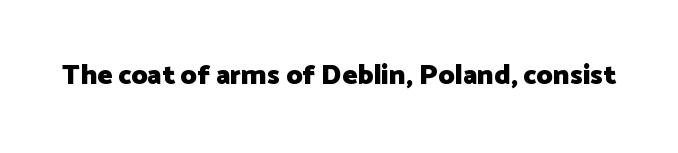
Is the type bold? Yes — the strokes are clearly thick and heavy. In terms of letterspacing, this is plain default setting. The space directly below the letters is spotless. Check where the strokes stop: nothing finishes them off — pure sans. Each letter keeps its own natural width here, so spacing adapts to shape.
